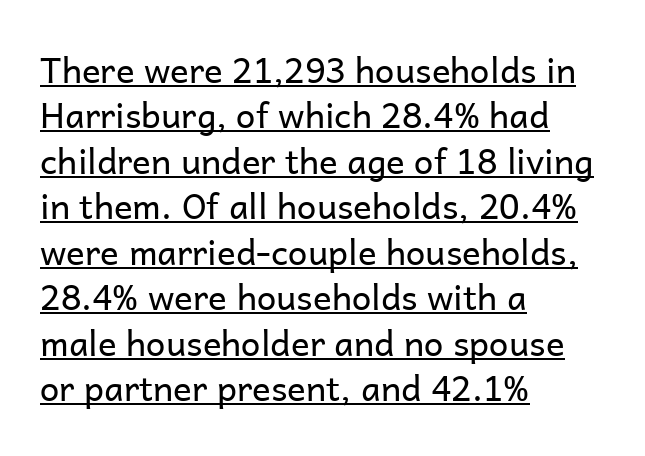
Q: Is the text bold? A: No.
Q: Is the text italic (slanted)? A: No, it is upright.
Q: Is the typeface a serif or a sans-serif typeface? A: Sans-serif.
Q: Is the text underlined? A: Yes.
Q: How is the paragraph aligned? A: Left-aligned.
Q: Is the spacing between letters normal or unusually wide? A: Normal.
Q: Is the spacing between lines tight, normal or loose? A: Normal.
Q: Width (condensed, normal, or wide)? A: Normal.
Q: Stroke contrast? A: Low.
Q: x-height? A: Medium.
Q: Monospaced? A: No.
